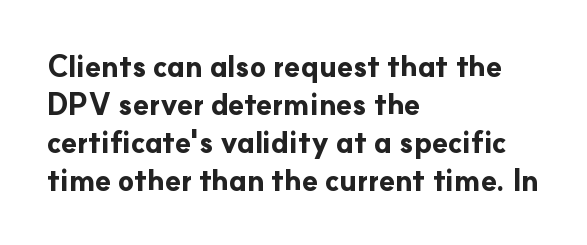
Leftover space on each line is placed entirely after the last word. The text was rendered using a sans face with plain stroke endings. Observe the ordinary spacing: letters are neighbours, not strangers. You could not count columns in this text — the font is proportionally spaced. Honestly, the row spacing looks completely unremarkable. Strokes here are thick enough to call this a true bold.
